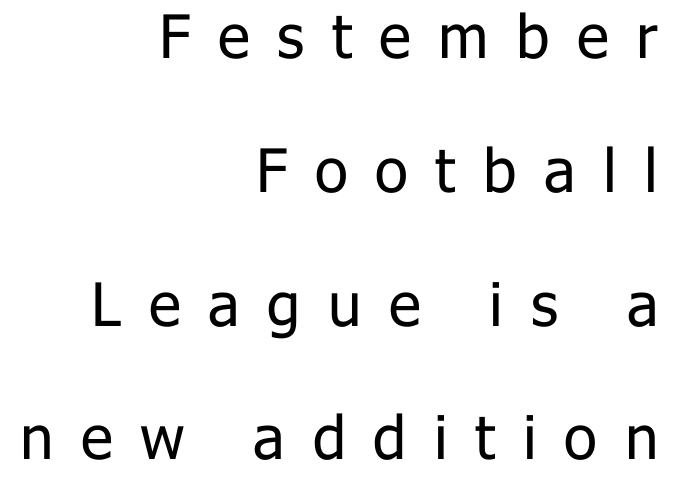
{"serif": "no", "italic": "no", "bold": "no", "weight": "regular", "width": "normal", "stroke_contrast": "low", "x_height": "medium", "monospaced": "no", "underline": "no", "align": "right", "line_spacing": "loose", "line_spacing_ratio": 2.23, "letter_spacing": "wide", "letter_spacing_em": 0.46, "glyph_px": 60}
